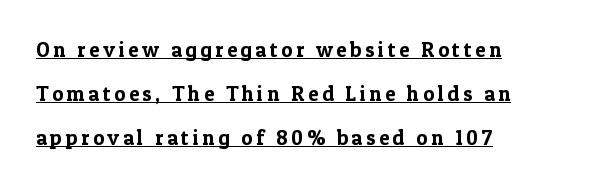
The image shows 21 px text type, upright; set left-aligned, loose line spacing (2.1x), underlined.
